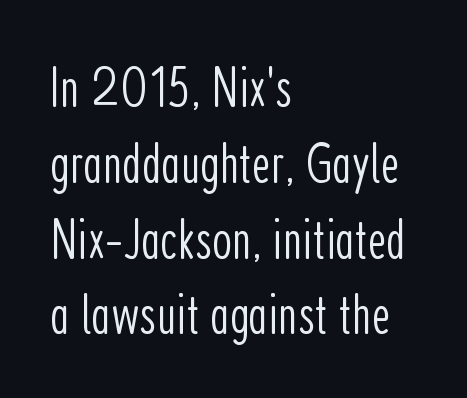
The image shows 57 px light, condensed sans-serif type, upright; set left-aligned, normal line spacing (1.33x), normal letter spacing, not underlined; low stroke contrast and a medium x-height.
